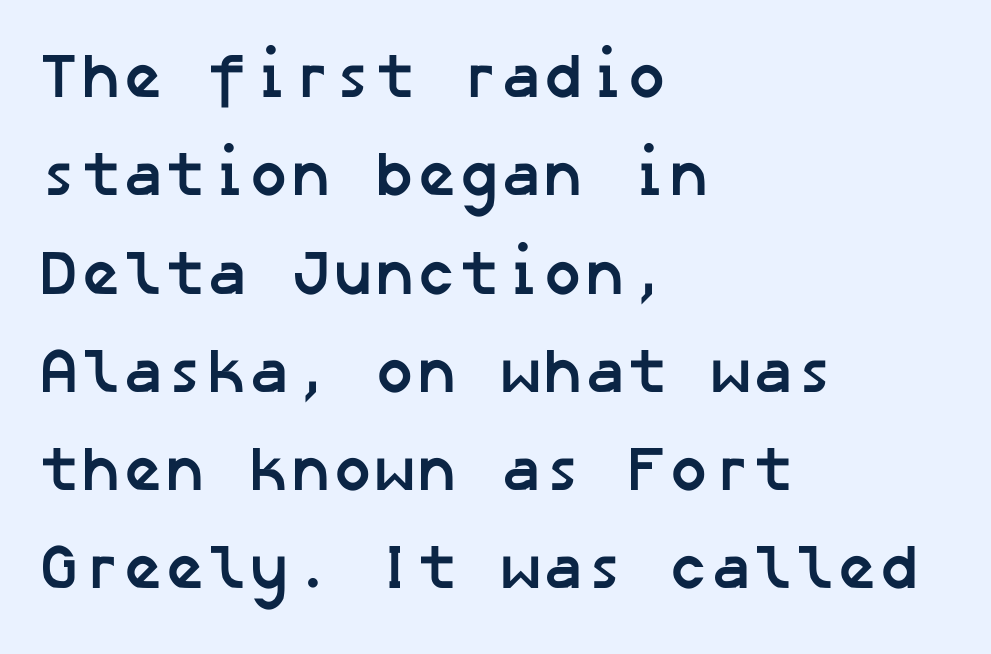
{"serif": "no", "bold": "yes", "weight": "semibold", "width": "normal", "stroke_contrast": "low", "x_height": "medium", "underline": "no", "align": "left", "line_spacing": "normal", "line_spacing_ratio": 1.56, "letter_spacing": "normal", "letter_spacing_em": 0.0, "glyph_px": 63}
